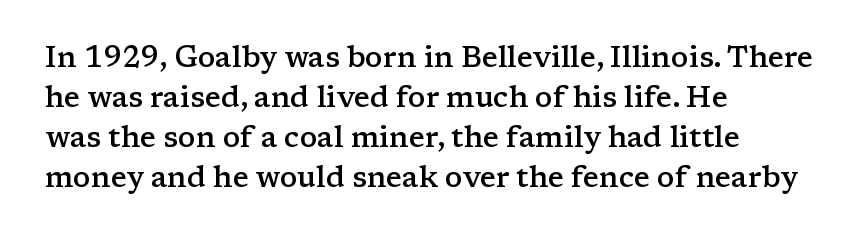
The image shows 29 px semibold, wide serif type, upright; set left-aligned, normal line spacing (1.38x), normal letter spacing, not underlined; low stroke contrast and a medium x-height.
